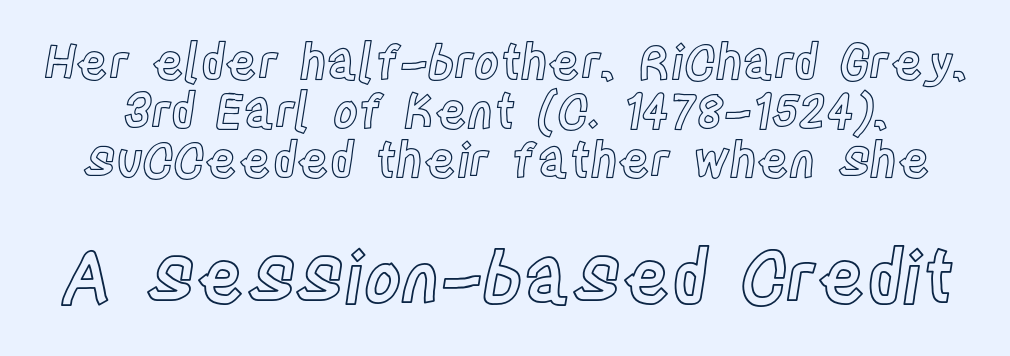
Q: Is the text italic (slanted)? A: Yes.
Q: Is the text underlined? A: No.
Q: Is the spacing between letters normal or unusually wide? A: Normal.
Q: Is the spacing between lines tight, normal or loose? A: Tight.
Q: Which block of text is set in a larger size, the first (top) or the second (bottom)? A: The second (bottom) one.
Q: Width (condensed, normal, or wide)? A: Condensed.
Q: x-height? A: Large.
Q: Monospaced? A: No.
